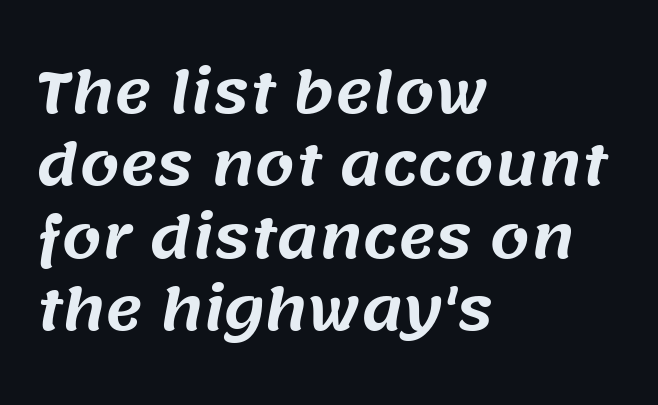
Letters rest on an invisible, unmarked baseline. There is no visible air inserted between adjacent glyphs. Does the leading feel generous? No, just average. A typesetter would call this proportional, since set widths differ per character. The rag falls on the right side of this text block. Grotesque or geometric, the face here clearly has no serifs.
